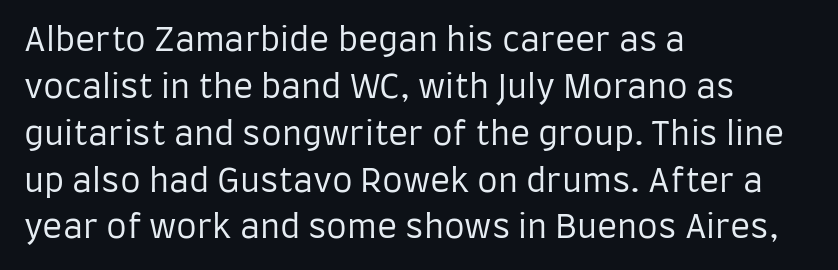
Q: Is the text bold? A: No.
Q: Is the text italic (slanted)? A: No, it is upright.
Q: Is the typeface a serif or a sans-serif typeface? A: Sans-serif.
Q: Is the text underlined? A: No.
Q: How is the paragraph aligned? A: Left-aligned.
Q: Is the spacing between letters normal or unusually wide? A: Normal.
Q: Is the spacing between lines tight, normal or loose? A: Normal.
Q: Width (condensed, normal, or wide)? A: Condensed.
Q: Stroke contrast? A: Low.
Q: x-height? A: Large.
Q: Monospaced? A: No.
